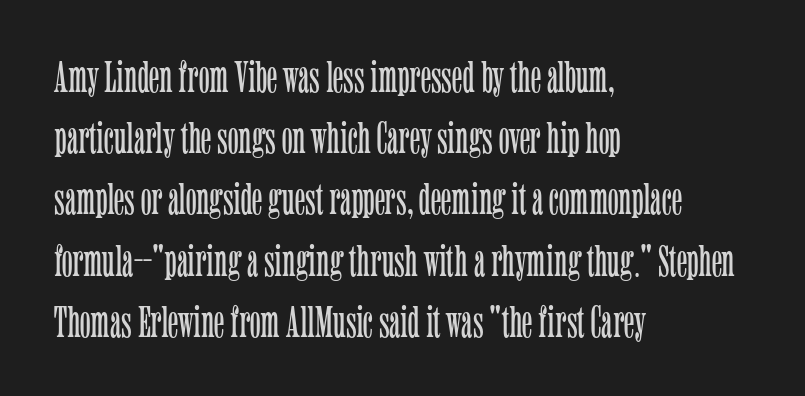
The typeface has the unassuming heft of standard copy or less. Spacing between characters is what you'd get straight out of the box. This block has exactly the height ordinary leading produces. Nope, not italic — everything's standing straight. I'd call this a serif setting — the letters wear small feet. This rendering uses left alignment, leaving the right contour irregular.
